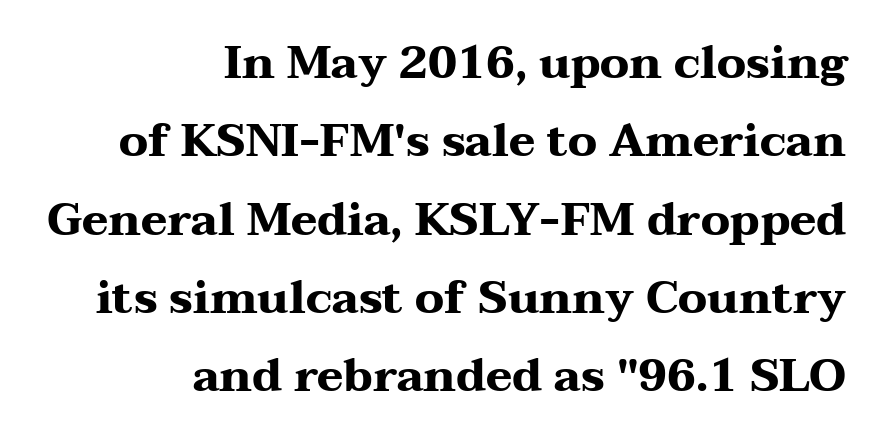
The image shows 45 px heavy, wide serif type, upright; set right-aligned, line spacing 1.74x, normal letter spacing, not underlined; medium stroke contrast and a medium x-height.
